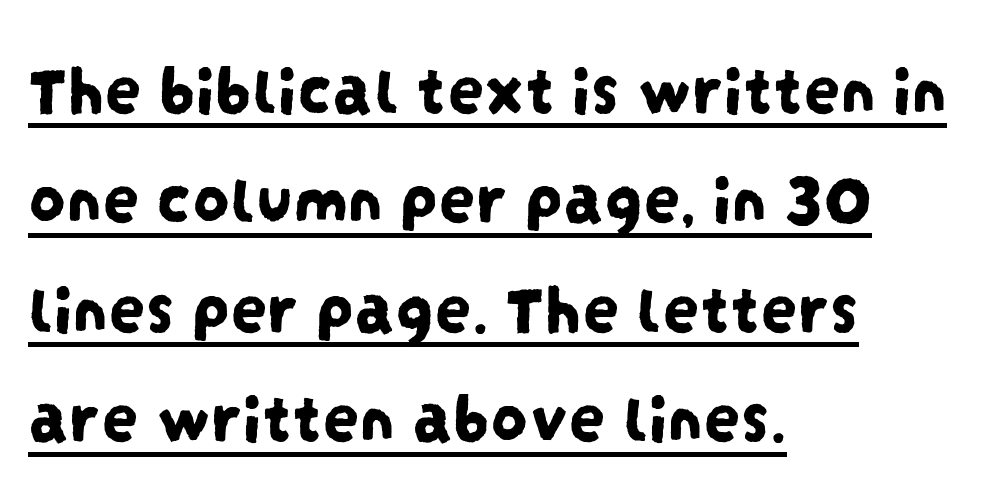
The image shows 73 px condensed sans-serif type; set left-aligned, normal line spacing (1.5x), normal letter spacing, underlined; low stroke contrast and a large x-height.
